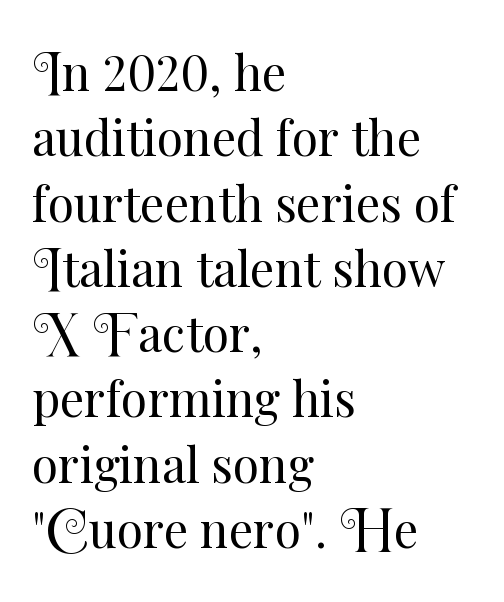
{"italic": "no", "bold": "no", "weight": "regular", "width": "normal", "stroke_contrast": "medium", "x_height": "small", "monospaced": "no", "underline": "no", "align": "left", "line_spacing": "normal", "line_spacing_ratio": 1.36, "letter_spacing": "normal", "letter_spacing_em": 0.0, "glyph_px": 48}
